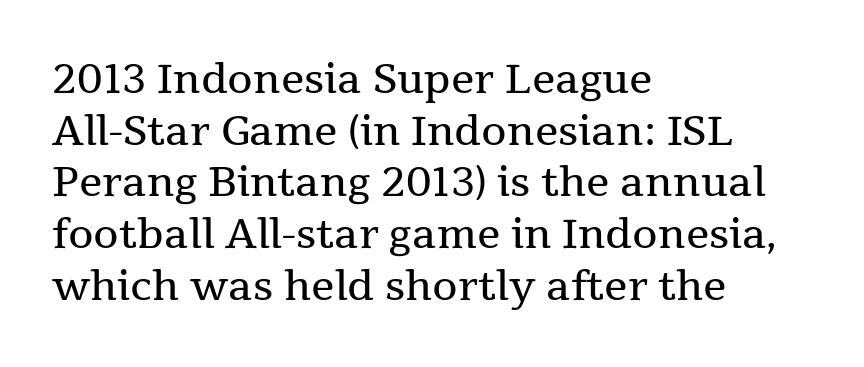
The image shows 41 px regular-weight serif type, upright; set left-aligned, normal line spacing (1.26x), normal letter spacing, not underlined; medium stroke contrast and a medium x-height.
